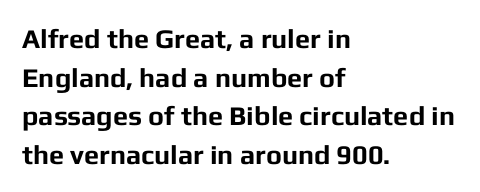
The image shows 27 px bold type, upright; set left-aligned, normal line spacing (1.43x), normal letter spacing, not underlined.
